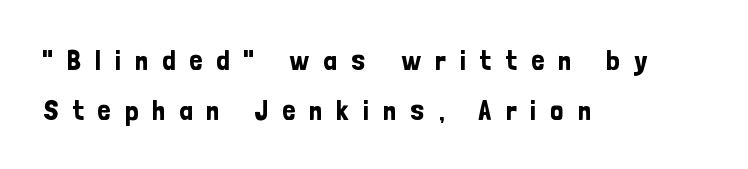
If you drew a ruler down the left edge, every line would touch it. You could not count columns in this text — the font is proportionally spaced. How are the letters spaced? Widely, with obvious added tracking. A typesetter would label this face a sans. A typesetter would mark this as roman, not italic.
